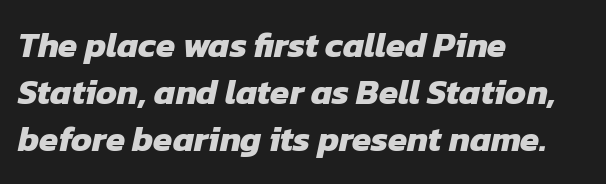
{"serif": "no", "bold": "yes", "weight": "heavy", "width": "normal", "stroke_contrast": "low", "x_height": "medium", "monospaced": "no", "underline": "no", "align": "left", "line_spacing": "normal", "line_spacing_ratio": 1.35, "letter_spacing": "normal", "letter_spacing_em": 0.0, "glyph_px": 35}
